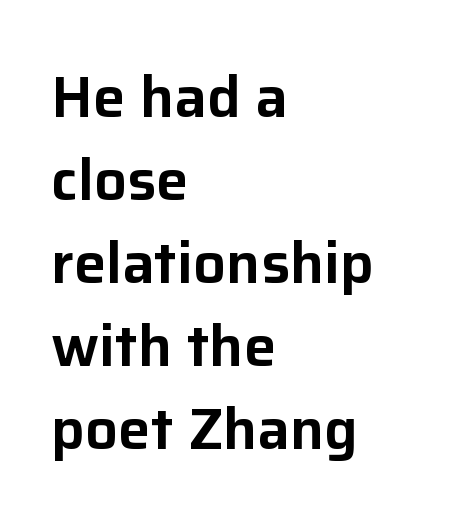
The face used here is a sans, in the tradition of grotesques and geometrics. The lines in this sample share a left origin and differ only in where they stop. Note the varied advance widths — an 'i' is clearly narrower than an 'm'. The lettering stays uniformly vertical, giving the passage a roman look. Compared with typical body copy, the letter spacing here is the same. This block has exactly the height ordinary leading produces.
